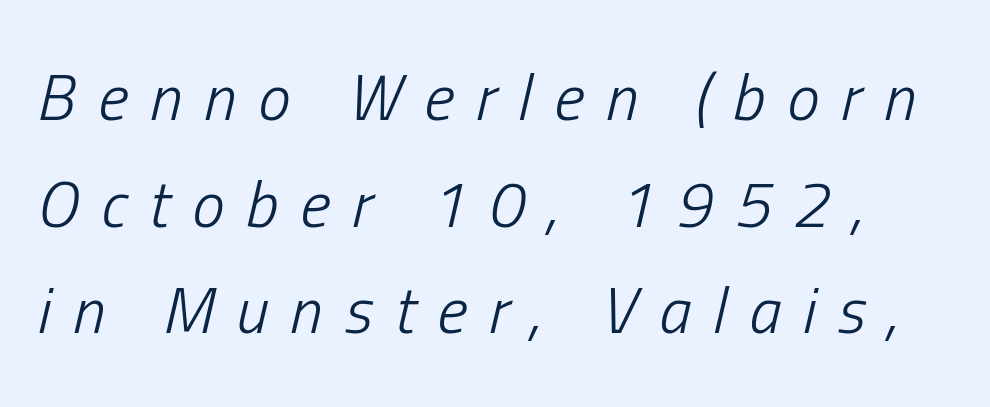
{"italic": "yes", "lean": "right", "slant_degrees": 13, "bold": "no", "weight": "light", "width": "condensed", "stroke_contrast": "low", "x_height": "medium", "monospaced": "no", "underline": "no", "align": "left", "line_spacing": "normal", "line_spacing_ratio": 1.64, "letter_spacing": "wide", "letter_spacing_em": 0.34, "glyph_px": 65}
